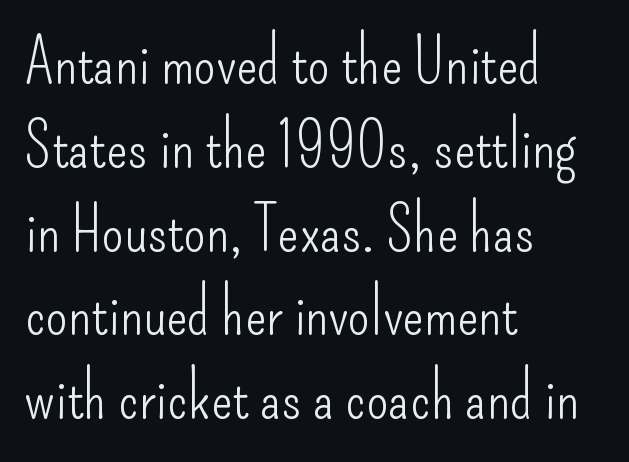
{"serif": "no", "italic": "no", "bold": "no", "weight": "light", "width": "condensed", "stroke_contrast": "low", "x_height": "small", "monospaced": "no", "underline": "no", "align": "left", "line_spacing": "normal", "line_spacing_ratio": 1.33, "letter_spacing": "normal", "letter_spacing_em": 0.0, "glyph_px": 63}
